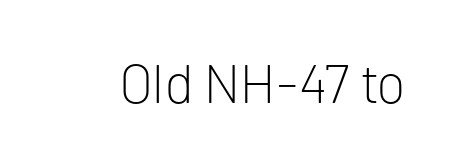
The image shows 55 px light sans-serif type, upright; set normal letter spacing, not underlined; low stroke contrast and a medium x-height.
